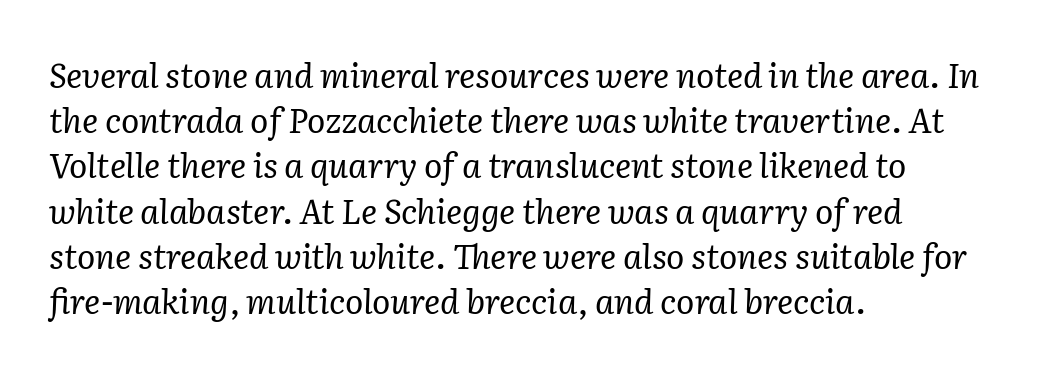
Q: Is the text bold? A: No.
Q: Is the text italic (slanted)? A: Yes, it leans right by about 2 degrees.
Q: Is the typeface a serif or a sans-serif typeface? A: Serif.
Q: Is the text underlined? A: No.
Q: How is the paragraph aligned? A: Left-aligned.
Q: Is the spacing between letters normal or unusually wide? A: Normal.
Q: Is the spacing between lines tight, normal or loose? A: Normal.
Q: Width (condensed, normal, or wide)? A: Normal.
Q: Stroke contrast? A: Low.
Q: x-height? A: Medium.
Q: Monospaced? A: No.
